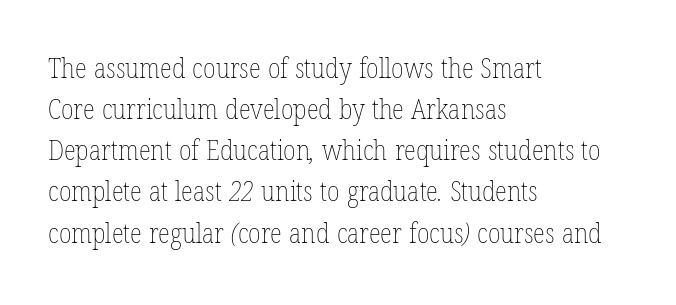
Where is the straight margin? On the left. Characters follow at the spacing the type designer built in. A typesetter would call this leading conventional body-copy spacing. The gap between lines stays unmarked. Is this a fixed-width face? No — the glyphs have proportional, varying widths. The characters are drawn with everyday or finer stroke widths.
